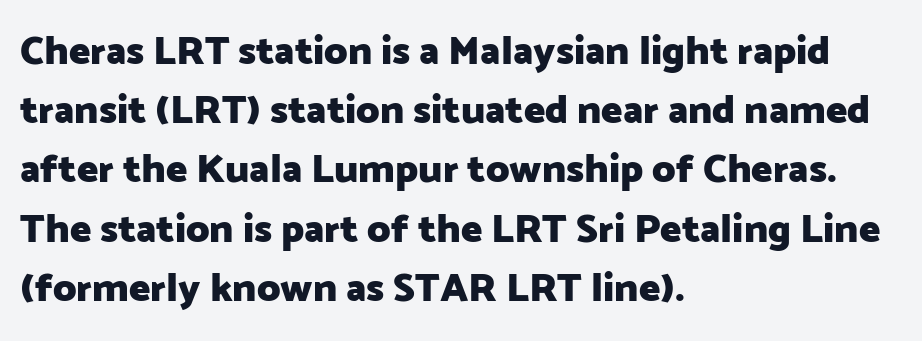
The letterforms sit shoulder to shoulder at normal distance. Weight check: bold — yes, fully. The glyphs are unaccompanied by any horizontal stroke below them. Note the varied advance widths — an 'i' is clearly narrower than an 'm'. In terms of leading, this rendering sits right in the middle. This sample uses an upright cut, with every glyph sitting square on the baseline.
